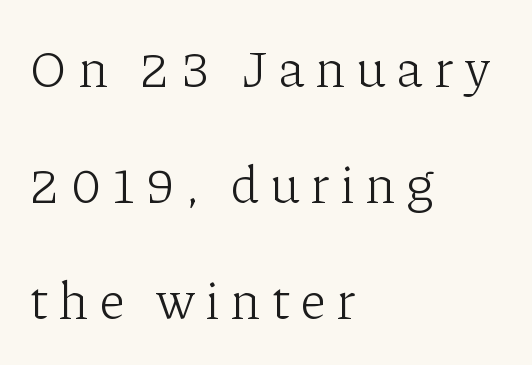
Q: Is the text bold? A: No.
Q: Is the text italic (slanted)? A: No, it is upright.
Q: Is the typeface a serif or a sans-serif typeface? A: Serif.
Q: Is the text underlined? A: No.
Q: How is the paragraph aligned? A: Left-aligned.
Q: Is the spacing between letters normal or unusually wide? A: Unusually wide.
Q: Is the spacing between lines tight, normal or loose? A: Loose.
Q: Width (condensed, normal, or wide)? A: Normal.
Q: Stroke contrast? A: Low.
Q: x-height? A: Medium.
Q: Monospaced? A: No.
